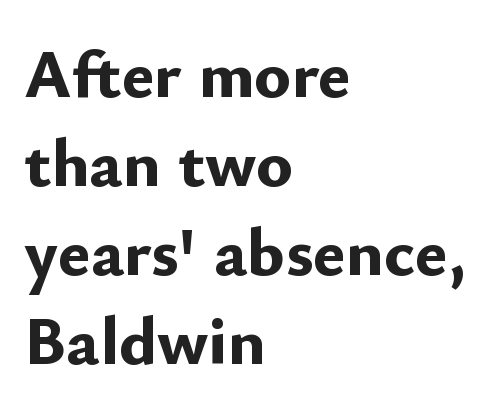
The image shows 69 px bold sans-serif type, upright; set left-aligned, normal line spacing (1.29x), normal letter spacing, not underlined; low stroke contrast and a small x-height.
